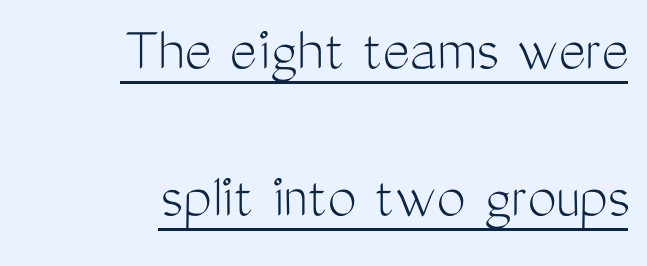
Q: Is the text bold? A: No.
Q: Is the text italic (slanted)? A: No, it is upright.
Q: Is the typeface a serif or a sans-serif typeface? A: Sans-serif.
Q: Is the text underlined? A: Yes.
Q: How is the paragraph aligned? A: Right-aligned.
Q: Is the spacing between letters normal or unusually wide? A: Normal.
Q: Is the spacing between lines tight, normal or loose? A: Loose.
Q: Width (condensed, normal, or wide)? A: Condensed.
Q: Stroke contrast? A: Medium.
Q: x-height? A: Medium.
Q: Monospaced? A: No.
